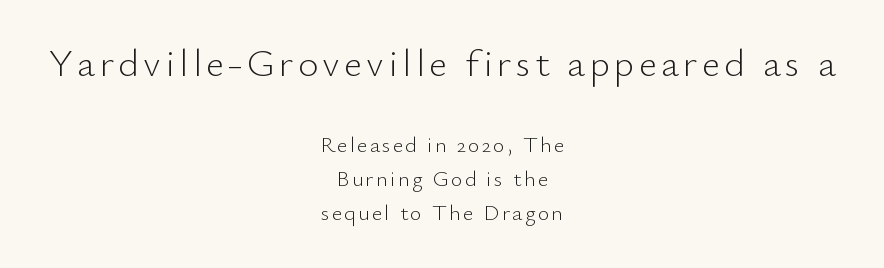
{"serif": "no", "italic": "no", "bold": "no", "weight": "light", "width": "normal", "stroke_contrast": "low", "x_height": "small", "monospaced": "no", "underline": "no", "align": "center", "line_spacing": "normal", "line_spacing_ratio": 1.54, "larger_block": "first", "size_ratio": 1.77, "glyph_px": 39}
